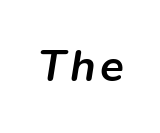
The font is running at its bold setting. Every character sits at an angle, as italics do. These lines are rendered in a variable-pitch font. Words float on clear page, feet unadorned.
